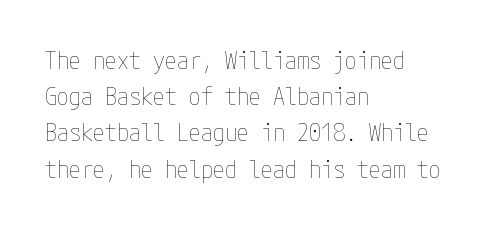
Default kerning and tracking; the words read as compact shapes. Tall strokes in this sample are plumb rather than angled. This rendering uses left alignment, leaving the right contour irregular. Students, observe: this is what conventionally led text looks like. Each stroke keeps to a modest, everyday thickness or less. Honestly, there is no underline to notice here at all.
